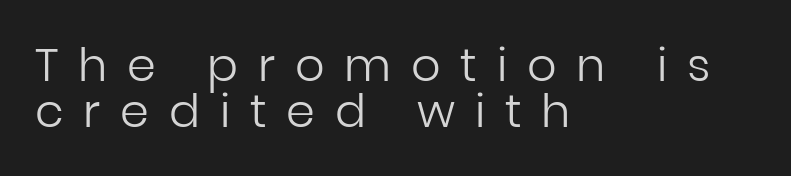
{"serif": "no", "italic": "no", "bold": "no", "weight": "regular", "width": "normal", "stroke_contrast": "low", "x_height": "medium", "monospaced": "no", "underline": "no", "align": "left", "line_spacing": "tight", "line_spacing_ratio": 1.01, "letter_spacing": "wide", "letter_spacing_em": 0.43, "glyph_px": 46}
